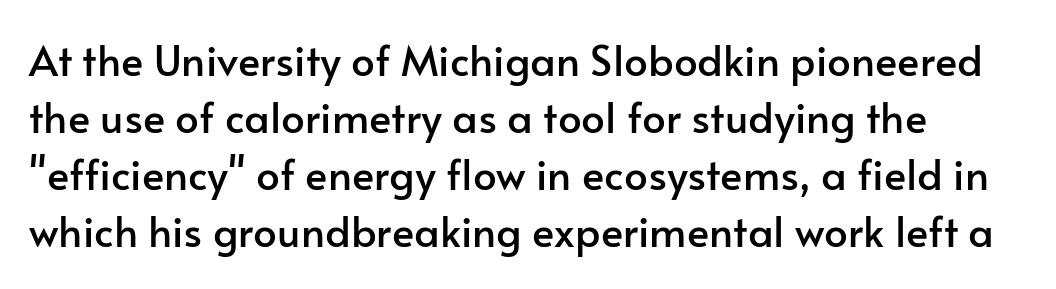
The image shows 42 px sans-serif type, upright; set left-aligned, normal line spacing (1.36x), normal letter spacing, not underlined; low stroke contrast and a small x-height.
